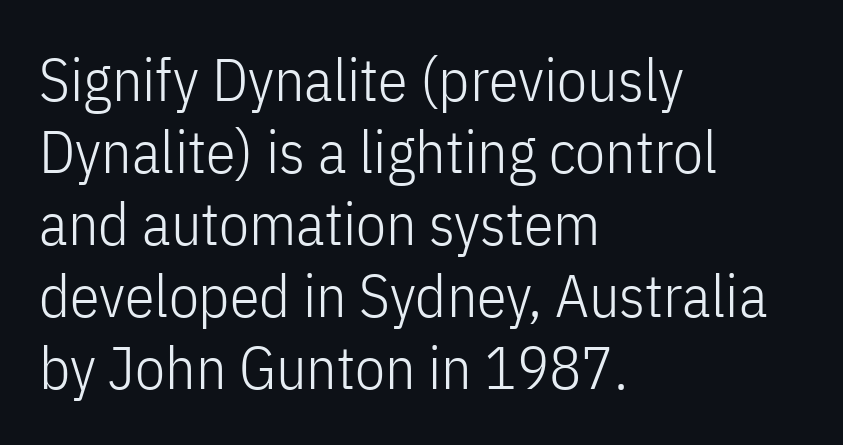
{"serif": "no", "italic": "no", "bold": "no", "weight": "light", "width": "condensed", "stroke_contrast": "low", "x_height": "medium", "monospaced": "no", "underline": "no", "align": "left", "line_spacing_ratio": 1.2, "letter_spacing": "normal", "letter_spacing_em": 0.0, "glyph_px": 60}
